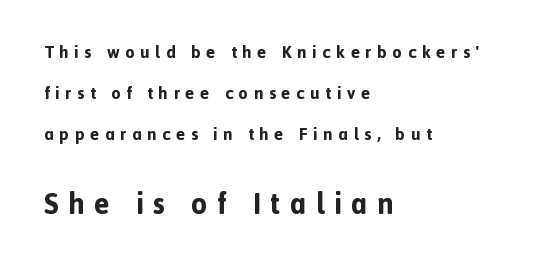
The image shows 29 px bold sans-serif type, upright; set left-aligned, loose line spacing (2.42x), unusually wide letter spacing (+0.33 em), not underlined; the second (bottom) block is 1.71x larger; a medium x-height.
